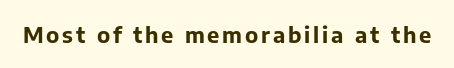
Weight check: bold — yes, fully. Rule under the text: the space is simply empty. Quick note: not italic, upright.
